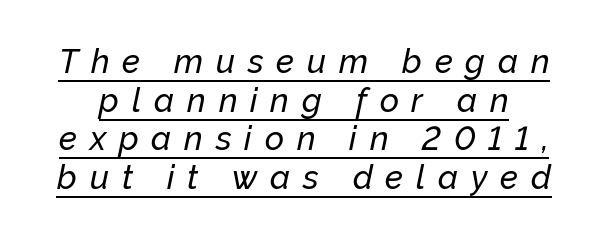
Q: Is the text italic (slanted)? A: Yes, it leans right by about 12 degrees.
Q: Is the text underlined? A: Yes.
Q: Is the spacing between letters normal or unusually wide? A: Unusually wide.
Q: Width (condensed, normal, or wide)? A: Normal.
Q: Stroke contrast? A: Low.
Q: x-height? A: Medium.
Q: Monospaced? A: No.
